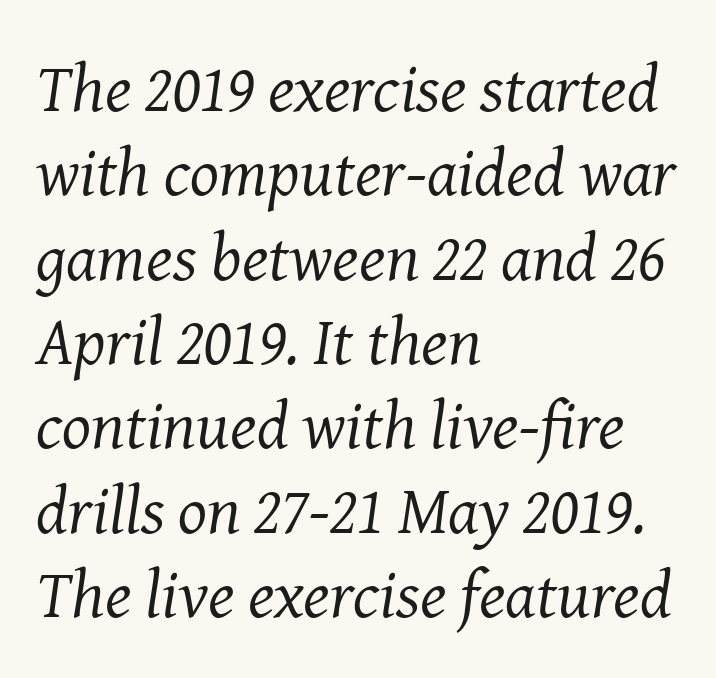
The image shows 68 px regular-weight serif type, italic (leaning right); set left-aligned, line spacing 1.24x, normal letter spacing, not underlined; medium stroke contrast and a medium x-height.
